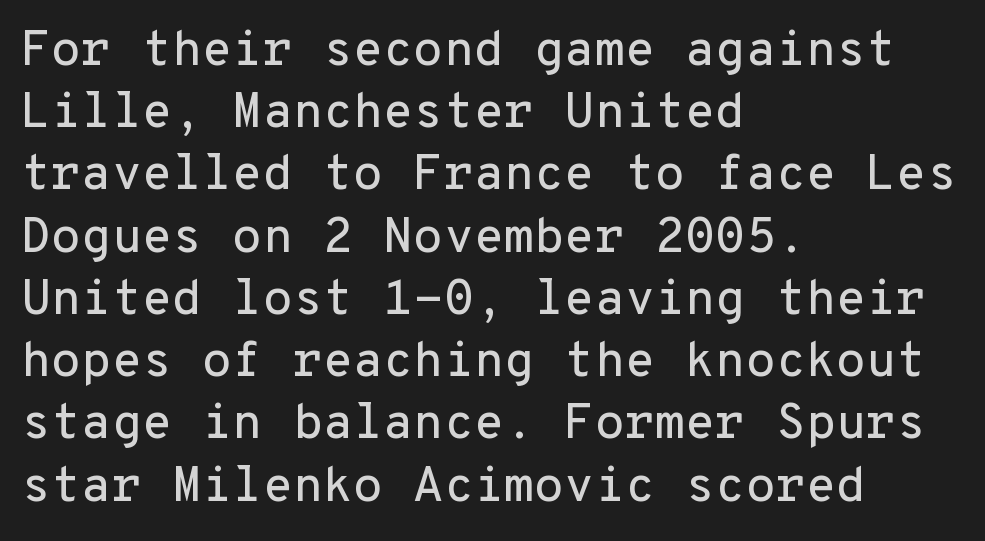
{"serif": "no", "italic": "no", "width": "normal", "stroke_contrast": "low", "x_height": "medium", "monospaced": "yes", "underline": "no", "align": "left", "line_spacing": "normal", "line_spacing_ratio": 1.27, "letter_spacing": "normal", "letter_spacing_em": 0.0, "glyph_px": 49}
